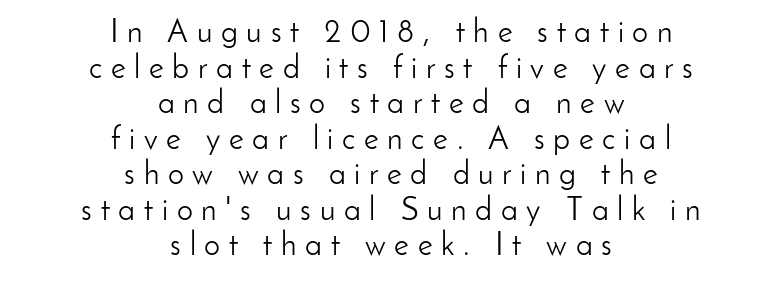
{"serif": "no", "italic": "no", "bold": "no", "weight": "light", "width": "normal", "stroke_contrast": "low", "x_height": "small", "monospaced": "no", "underline": "no", "align": "center", "line_spacing": "tight", "line_spacing_ratio": 1.11, "letter_spacing": "wide", "letter_spacing_em": 0.27, "glyph_px": 32}
